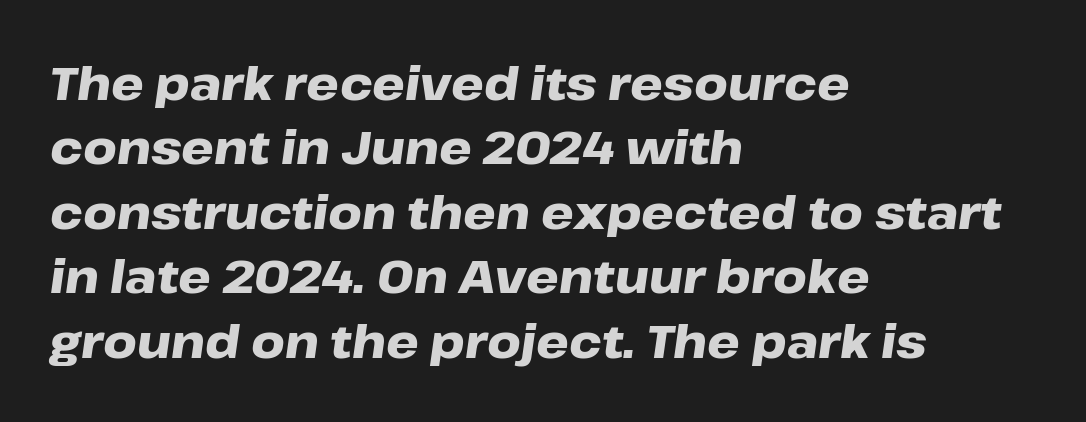
Each line starts at the same left margin while the right side varies. No extra tracking has been applied to these lines. The vertical gap from one line to the next is medium. Plenty of ink on the page — the face is bold. Notice how the stems are inclined rather than vertical — that's the hallmark of italics.
